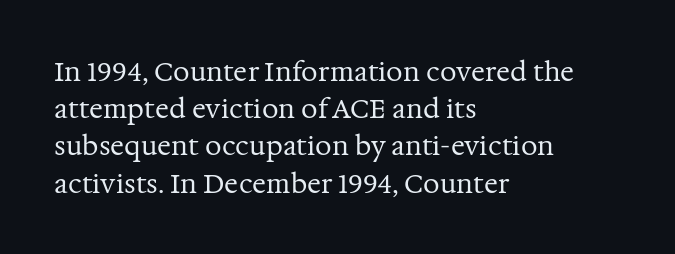
Q: Is the text bold? A: No.
Q: Is the text italic (slanted)? A: No, it is upright.
Q: Is the text underlined? A: No.
Q: How is the paragraph aligned? A: Left-aligned.
Q: Is the spacing between letters normal or unusually wide? A: Normal.
Q: Is the spacing between lines tight, normal or loose? A: Normal.
